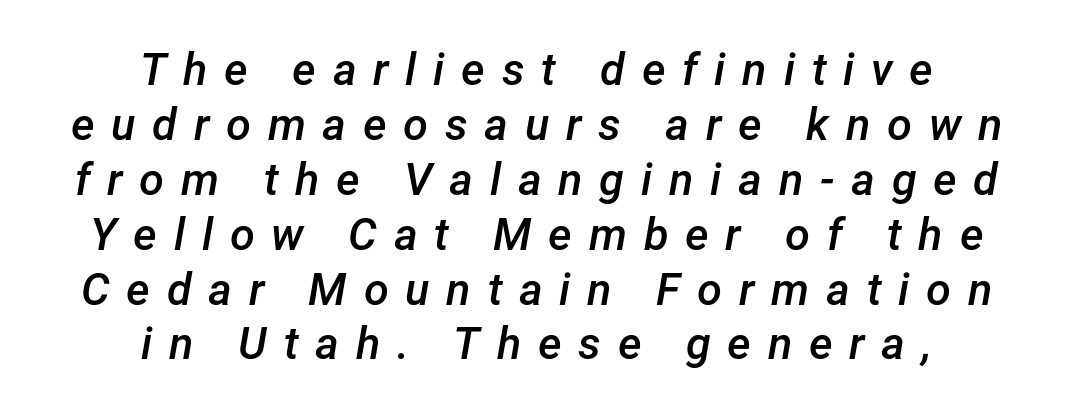
Q: Is the text bold? A: Semi-bold.
Q: Is the text italic (slanted)? A: Yes, it leans right by about 12 degrees.
Q: Is the text underlined? A: No.
Q: How is the paragraph aligned? A: Centered.
Q: Is the spacing between letters normal or unusually wide? A: Unusually wide.
Q: Width (condensed, normal, or wide)? A: Normal.
Q: Stroke contrast? A: Low.
Q: x-height? A: Medium.
Q: Monospaced? A: No.
